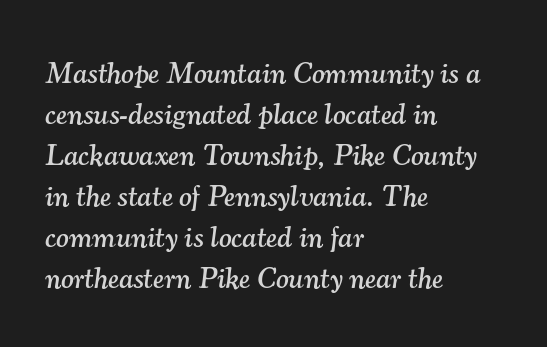
The baseline area is clear. Reading down the column, the eye jumps a familiar distance to each next line. Each word holds together tightly as a unit, with standard inter-letter gaps. The rendering uses natural spacing where letterforms have individual widths. To sum up the face: it has serifs. This sample uses an oblique cut, with every glyph tilted off the vertical.
